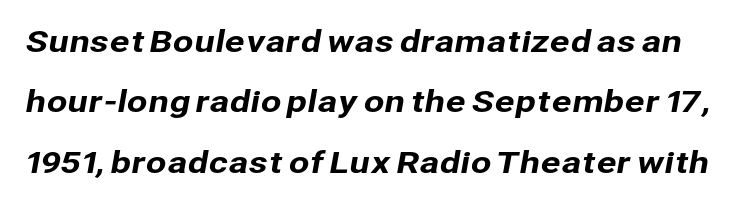
{"serif": "no", "width": "normal", "stroke_contrast": "low", "x_height": "medium", "monospaced": "no", "underline": "no", "line_spacing": "loose", "line_spacing_ratio": 2.01, "letter_spacing": "normal", "letter_spacing_em": 0.0, "glyph_px": 30}
